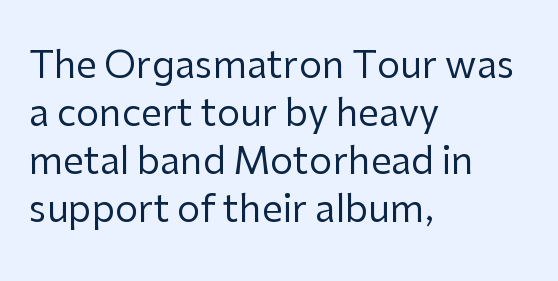
The image shows 37 px regular-weight sans-serif type, upright; set left-aligned, normal line spacing (1.3x), normal letter spacing, not underlined; low stroke contrast and a medium x-height.
